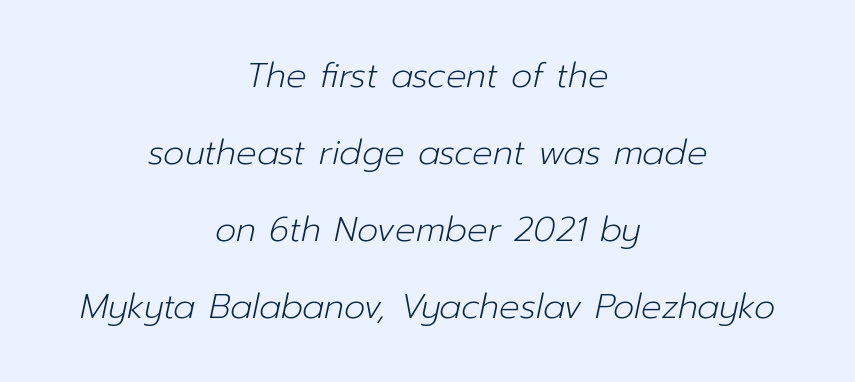
{"italic": "yes", "lean": "right", "slant_degrees": 12, "bold": "no", "weight": "light", "width": "normal", "stroke_contrast": "low", "x_height": "medium", "monospaced": "no", "underline": "no", "align": "center", "line_spacing": "loose", "line_spacing_ratio": 2.26, "letter_spacing": "normal", "letter_spacing_em": 0.0, "glyph_px": 34}
